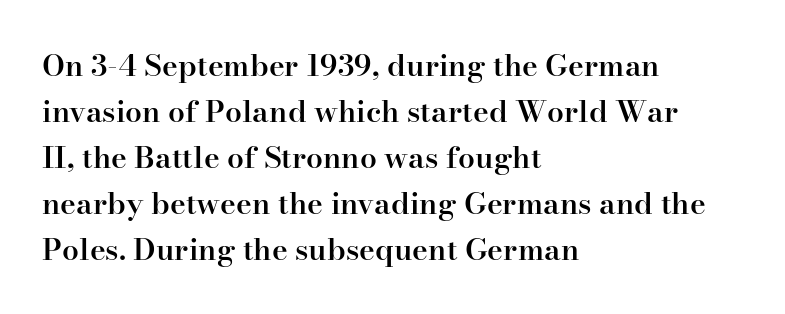
{"serif": "yes", "italic": "no", "bold": "semi", "weight": "semibold", "width": "normal", "stroke_contrast": "high", "x_height": "small", "monospaced": "no", "underline": "no", "align": "left", "line_spacing": "normal", "line_spacing_ratio": 1.53, "letter_spacing": "normal", "letter_spacing_em": 0.0, "glyph_px": 30}
